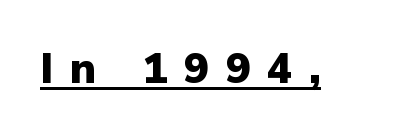
The font family rendered here belongs to the sans-serif group. Is this a fixed-width face? No — the glyphs have proportional, varying widths. Its strokes are broad and dark, the hallmark of bold type. This rendering widens character spacing well past its baseline value.
